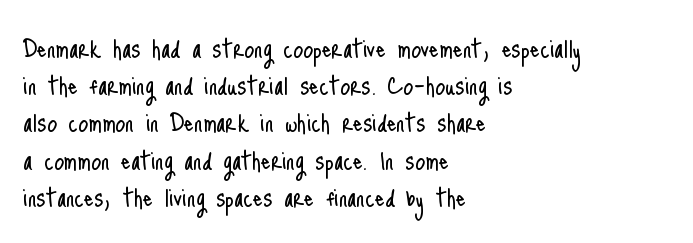
Tracking here is standard; glyphs follow each other at the usual distance. Quick note: underline off. The font is comparable to plain body text, perhaps lighter. A roman cut, with each character standing at attention. Think of a printed novel: that variable character pitch is what you see here.
